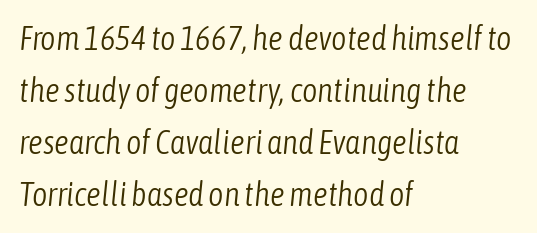
Q: Is the text bold? A: No.
Q: Is the text italic (slanted)? A: Yes, it leans right by about 6 degrees.
Q: Is the text underlined? A: No.
Q: How is the paragraph aligned? A: Left-aligned.
Q: Is the spacing between letters normal or unusually wide? A: Normal.
Q: Is the spacing between lines tight, normal or loose? A: Normal.
Q: Width (condensed, normal, or wide)? A: Condensed.
Q: Stroke contrast? A: Low.
Q: x-height? A: Medium.
Q: Monospaced? A: No.
